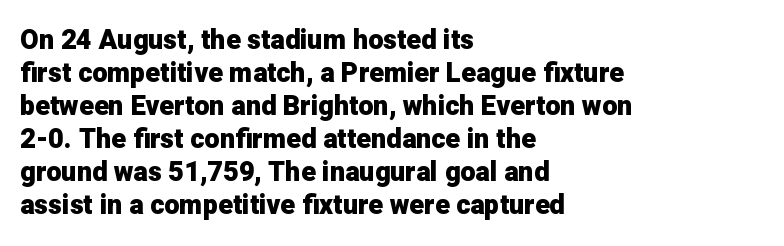
Words float on clear page, feet unadorned. Does the lettering tilt? It doesn't — this is upright. Visually the block forms a straight wall on the left and a jagged coastline on the right. These words are printed bold, with thick strokes throughout. Characters follow at the spacing the type designer built in.
